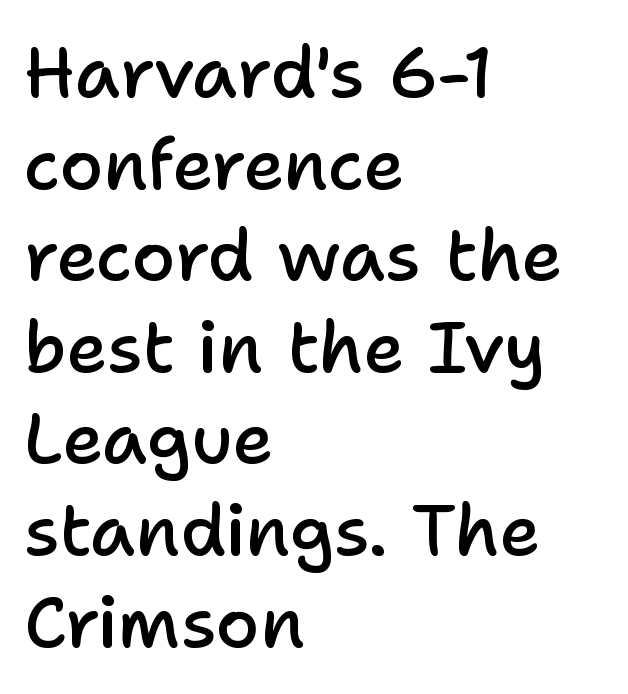
The image shows 71 px semibold sans-serif type, upright; set left-aligned, normal line spacing (1.29x), normal letter spacing, not underlined; low stroke contrast and a medium x-height.
